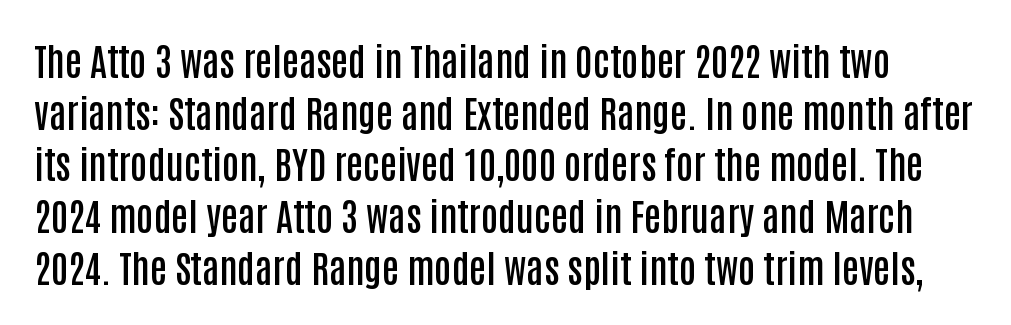
Q: Is the text bold? A: Semi-bold.
Q: Is the text italic (slanted)? A: No, it is upright.
Q: Is the typeface a serif or a sans-serif typeface? A: Sans-serif.
Q: Is the text underlined? A: No.
Q: Is the spacing between letters normal or unusually wide? A: Normal.
Q: Is the spacing between lines tight, normal or loose? A: Normal.
Q: Width (condensed, normal, or wide)? A: Condensed.
Q: Stroke contrast? A: Low.
Q: x-height? A: Large.
Q: Monospaced? A: No.
